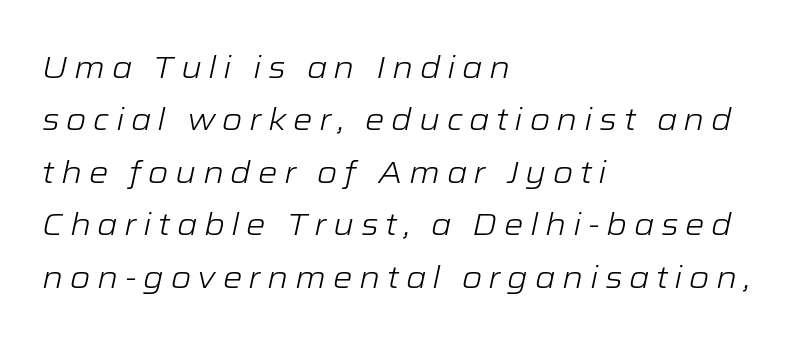
The image shows 31 px light, wide type, italic (leaning right); set left-aligned, normal line spacing (1.69x), unusually wide letter spacing (+0.21 em), not underlined; low stroke contrast and a medium x-height.
